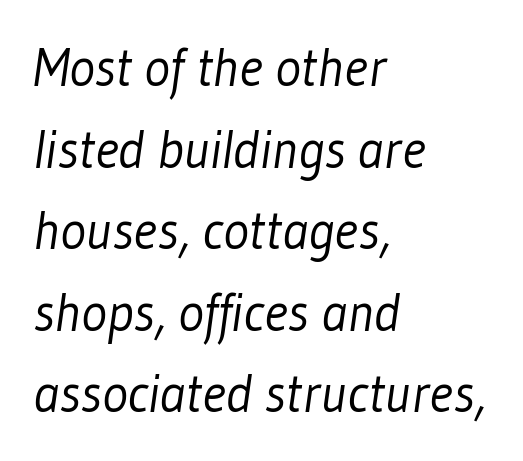
The image shows 54 px light, condensed sans-serif type; set left-aligned, normal line spacing (1.51x), normal letter spacing, not underlined; low stroke contrast and a medium x-height.
